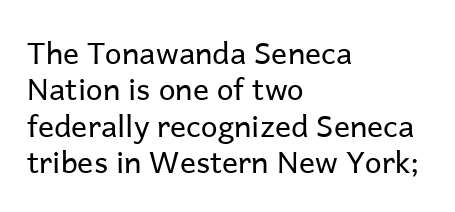
Q: Is the text bold? A: No.
Q: Is the text italic (slanted)? A: No, it is upright.
Q: Is the typeface a serif or a sans-serif typeface? A: Sans-serif.
Q: Is the text underlined? A: No.
Q: How is the paragraph aligned? A: Left-aligned.
Q: Is the spacing between letters normal or unusually wide? A: Normal.
Q: Width (condensed, normal, or wide)? A: Normal.
Q: Stroke contrast? A: Low.
Q: x-height? A: Medium.
Q: Monospaced? A: No.
